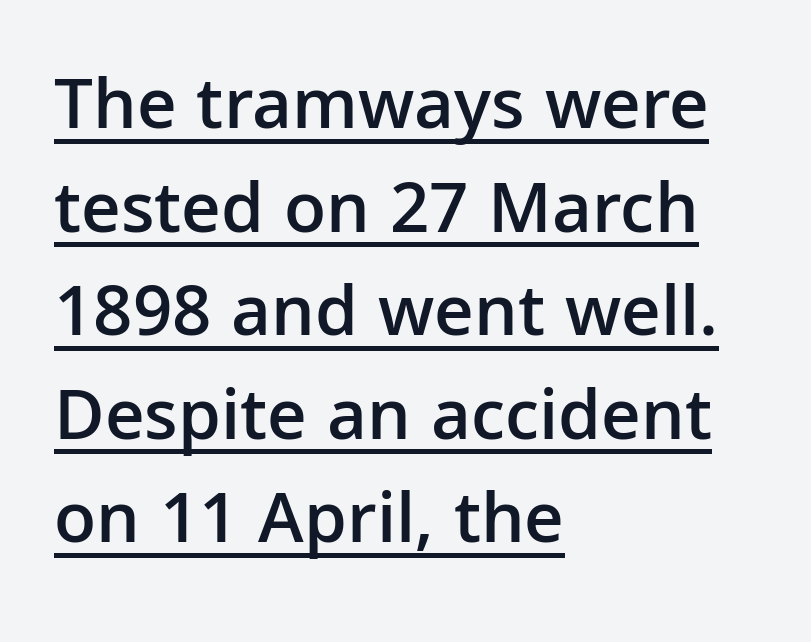
{"serif": "no", "italic": "no", "bold": "semi", "weight": "semibold", "width": "normal", "stroke_contrast": "low", "x_height": "medium", "monospaced": "no", "underline": "yes", "align": "left", "line_spacing": "normal", "line_spacing_ratio": 1.4, "letter_spacing": "normal", "letter_spacing_em": 0.0, "glyph_px": 74}
